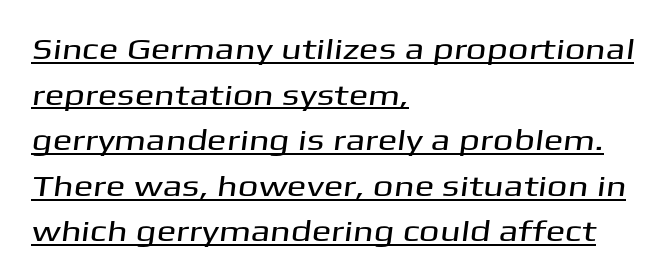
The image shows 29 px wide sans-serif type; set left-aligned, normal line spacing (1.57x), normal letter spacing, underlined; medium stroke contrast and a medium x-height.
